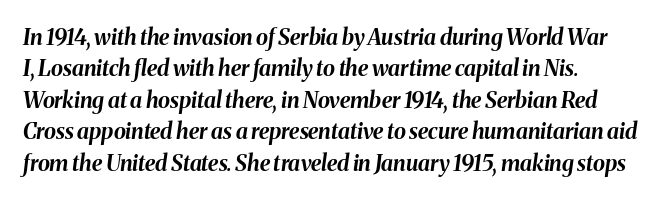
Q: Is the text bold? A: Yes.
Q: Is the text italic (slanted)? A: Yes, it leans right by about 8 degrees.
Q: Is the text underlined? A: No.
Q: Is the spacing between letters normal or unusually wide? A: Normal.
Q: Is the spacing between lines tight, normal or loose? A: Normal.
